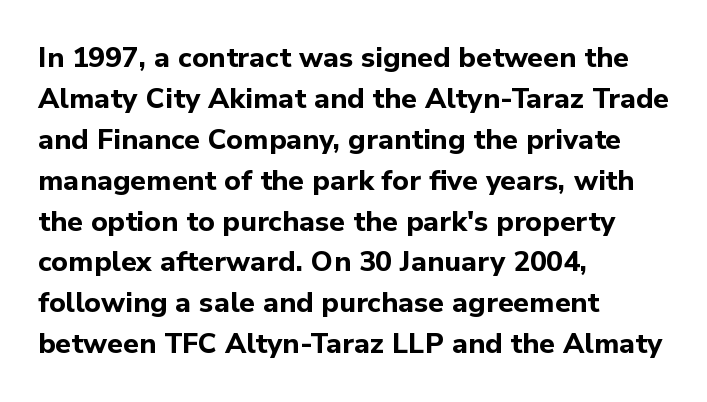
The image shows 28 px bold sans-serif type, upright; set left-aligned, normal line spacing (1.46x), normal letter spacing, not underlined; low stroke contrast and a medium x-height.
